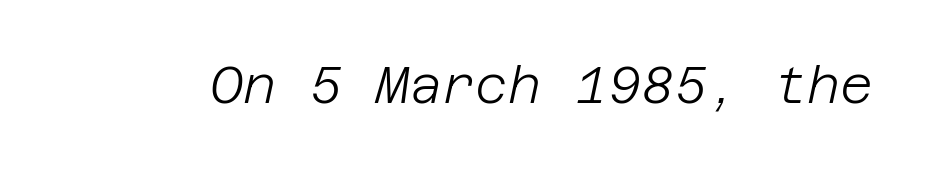
Q: Is the text bold? A: No.
Q: Is the text italic (slanted)? A: Yes, it leans right by about 12 degrees.
Q: Is the text underlined? A: No.
Q: Is the spacing between letters normal or unusually wide? A: Normal.
Q: Width (condensed, normal, or wide)? A: Normal.
Q: Stroke contrast? A: Low.
Q: x-height? A: Large.
